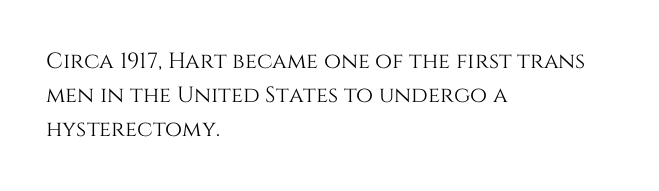
{"italic": "no", "underline": "no", "align": "left", "line_spacing": "normal", "line_spacing_ratio": 1.54, "letter_spacing": "normal", "letter_spacing_em": 0.0, "glyph_px": 22}
